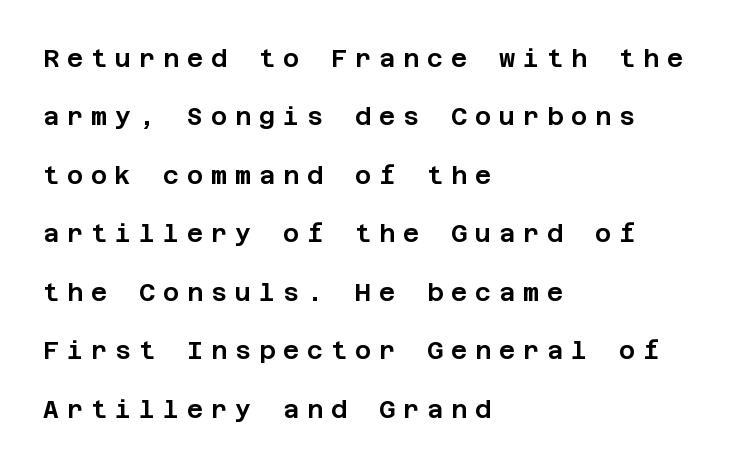
Plain, unruled lines of type. Alignment: flush left. The lines are spread far apart with generous leading. The letters are spread apart with noticeably loose tracking.
